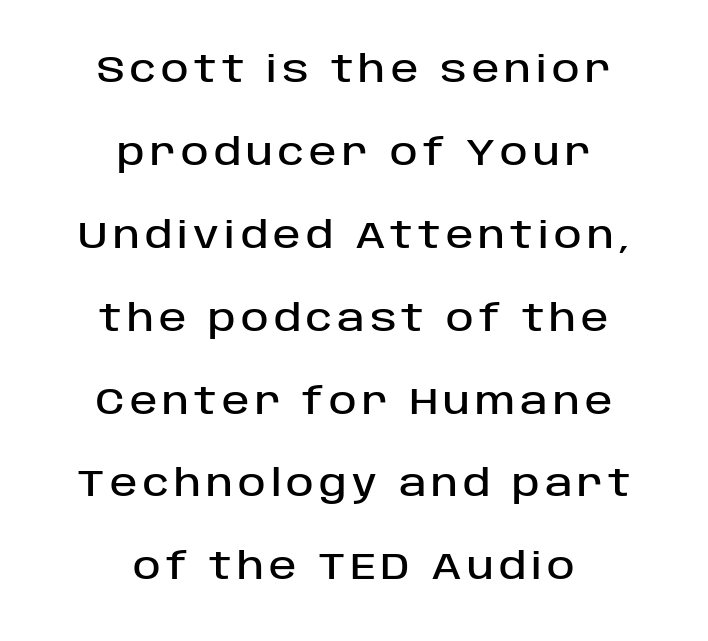
The image shows 37 px sans-serif type, upright; set centered, loose line spacing (2.24x), not underlined; low stroke contrast and a large x-height.
